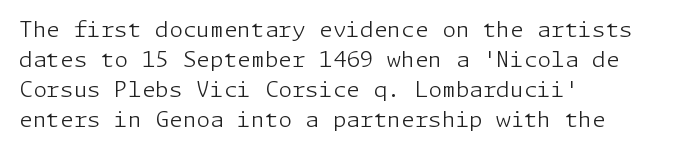
{"italic": "no", "bold": "no", "underline": "no", "align": "left", "line_spacing": "normal", "line_spacing_ratio": 1.37, "letter_spacing": "normal", "letter_spacing_em": 0.0, "glyph_px": 22}
